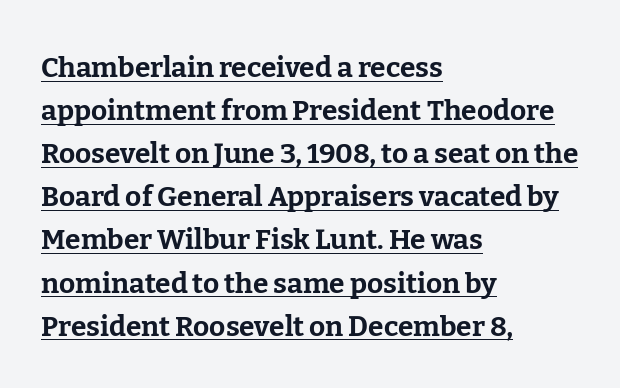
Q: Is the text bold? A: Yes.
Q: Is the text italic (slanted)? A: No, it is upright.
Q: Is the typeface a serif or a sans-serif typeface? A: Serif.
Q: Is the text underlined? A: Yes.
Q: How is the paragraph aligned? A: Left-aligned.
Q: Is the spacing between letters normal or unusually wide? A: Normal.
Q: Is the spacing between lines tight, normal or loose? A: Normal.
Q: Width (condensed, normal, or wide)? A: Normal.
Q: Stroke contrast? A: Low.
Q: x-height? A: Medium.
Q: Monospaced? A: No.
